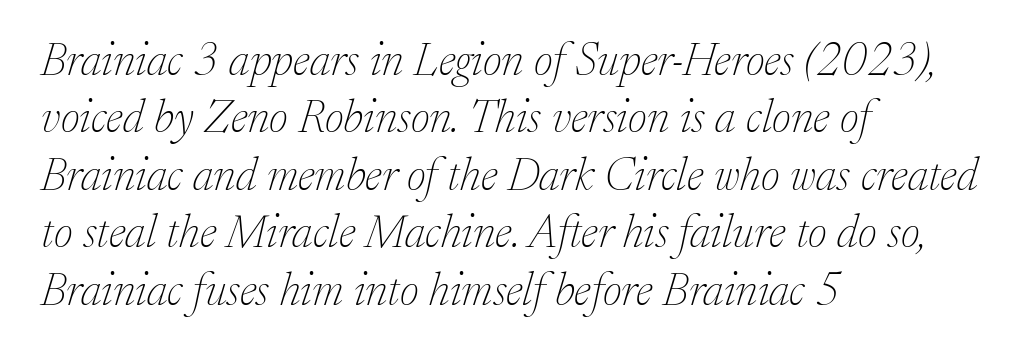
Q: Is the text bold? A: No.
Q: Is the text italic (slanted)? A: Yes, it leans right by about 17 degrees.
Q: Is the typeface a serif or a sans-serif typeface? A: Serif.
Q: Is the text underlined? A: No.
Q: How is the paragraph aligned? A: Left-aligned.
Q: Is the spacing between letters normal or unusually wide? A: Normal.
Q: Is the spacing between lines tight, normal or loose? A: Normal.
Q: Width (condensed, normal, or wide)? A: Normal.
Q: Stroke contrast? A: Low.
Q: x-height? A: Medium.
Q: Monospaced? A: No.
